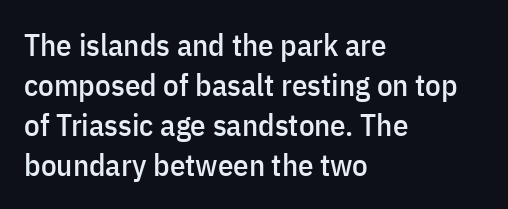
Q: Is the text italic (slanted)? A: No, it is upright.
Q: Is the typeface a serif or a sans-serif typeface? A: Sans-serif.
Q: Is the text underlined? A: No.
Q: How is the paragraph aligned? A: Left-aligned.
Q: Is the spacing between letters normal or unusually wide? A: Normal.
Q: Is the spacing between lines tight, normal or loose? A: Normal.
Q: Width (condensed, normal, or wide)? A: Condensed.
Q: Stroke contrast? A: Low.
Q: x-height? A: Medium.
Q: Monospaced? A: No.
